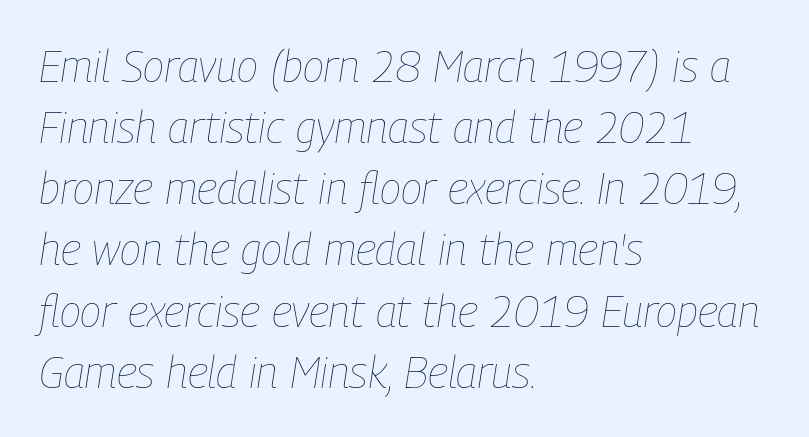
Quick note: underline off. Here the designer chose a conventional face with non-uniform glyph widths. Look at the tracking — it's just the regular setting, nothing added. Layout note: lines flush left.
